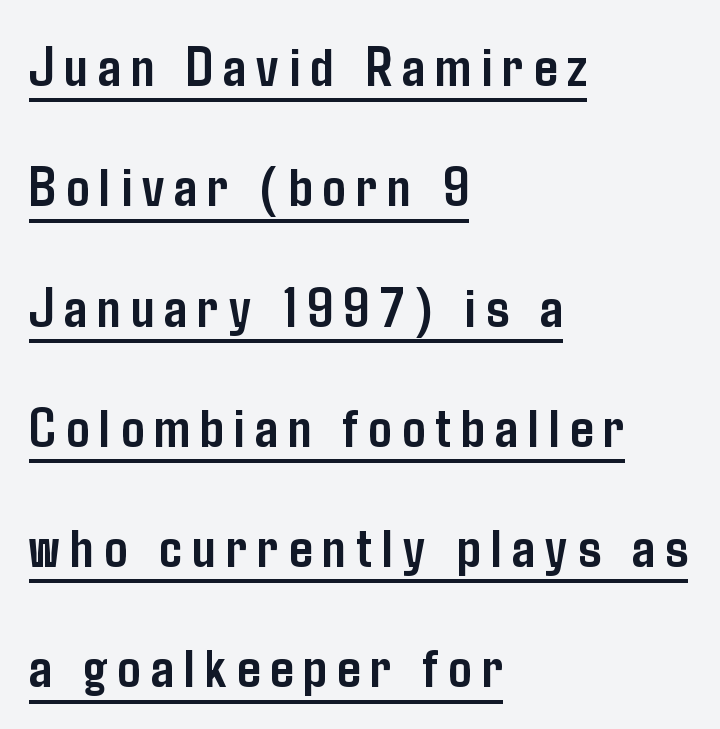
{"serif": "no", "italic": "no", "bold": "yes", "weight": "semibold", "width": "condensed", "stroke_contrast": "low", "x_height": "medium", "monospaced": "no", "underline": "yes", "align": "left", "line_spacing": "loose", "line_spacing_ratio": 2.11, "glyph_px": 57}
